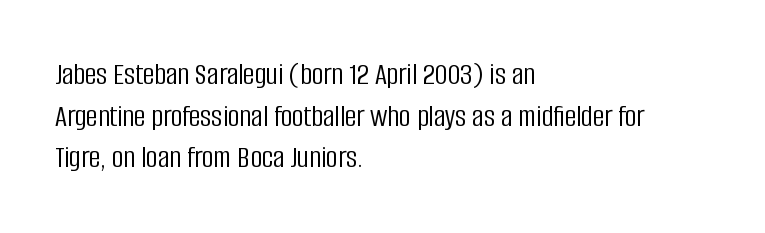
{"serif": "no", "italic": "no", "bold": "no", "weight": "light", "width": "condensed", "stroke_contrast": "low", "x_height": "large", "monospaced": "no", "underline": "no", "align": "left", "line_spacing": "normal", "line_spacing_ratio": 1.3, "letter_spacing": "normal", "letter_spacing_em": 0.0, "glyph_px": 32}
